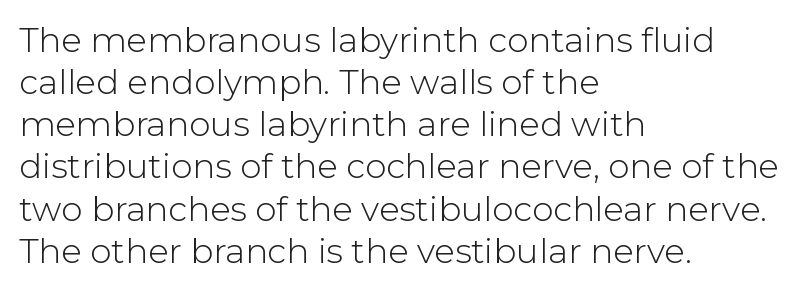
The setting favours the left margin, as ordinary paragraphs usually do. Glance below the letters and you will spot only blank space. A light-to-regular cut is what we see here. Default kerning and tracking; the words read as compact shapes. Spacing verdict: proportional, widths tailored to each character. The glyphs in this specimen are sans serif.
